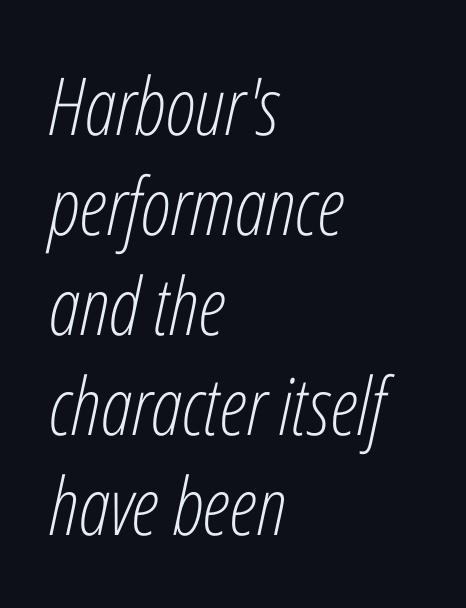
{"italic": "yes", "lean": "right", "slant_degrees": 12, "bold": "no", "weight": "light", "width": "condensed", "stroke_contrast": "low", "x_height": "medium", "monospaced": "no", "underline": "no", "align": "left", "line_spacing": "normal", "line_spacing_ratio": 1.25, "letter_spacing": "normal", "letter_spacing_em": 0.0, "glyph_px": 80}
